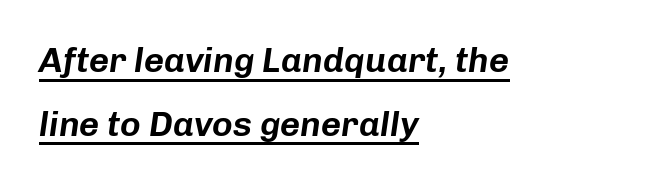
{"italic": "yes", "lean": "right", "slant_degrees": 8, "width": "normal", "stroke_contrast": "low", "x_height": "medium", "monospaced": "no", "underline": "yes", "align": "left", "line_spacing_ratio": 1.82, "letter_spacing": "normal", "letter_spacing_em": 0.0, "glyph_px": 35}
